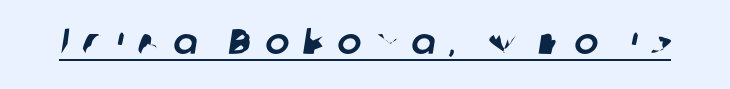
The image shows 36 px sans-serif type; set unusually wide letter spacing (+0.38 em), underlined; low stroke contrast and a medium x-height.
